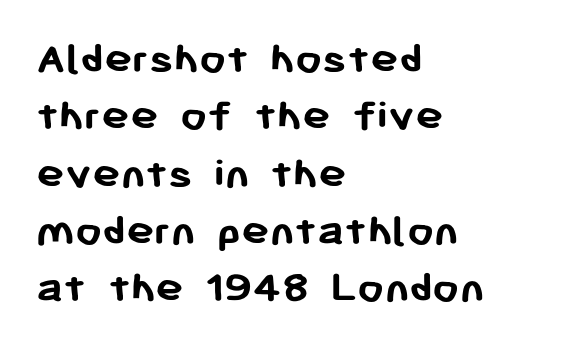
Q: Is the text bold? A: Yes.
Q: Is the text italic (slanted)? A: No, it is upright.
Q: Is the typeface a serif or a sans-serif typeface? A: Sans-serif.
Q: Is the text underlined? A: No.
Q: How is the paragraph aligned? A: Left-aligned.
Q: Is the spacing between letters normal or unusually wide? A: Normal.
Q: Width (condensed, normal, or wide)? A: Normal.
Q: Stroke contrast? A: Low.
Q: x-height? A: Medium.
Q: Monospaced? A: No.
